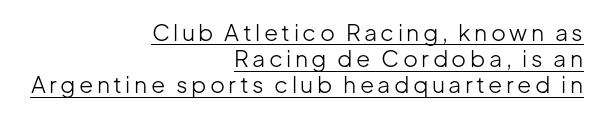
What decoration does the sample have? An underline. Horizontal alignment here is rightward, an uncommon choice for prose. The leading is snug, giving the passage a crowded texture. The letters stand upright; this is a roman face. Vertical stems look standard width or narrower in stroke.
